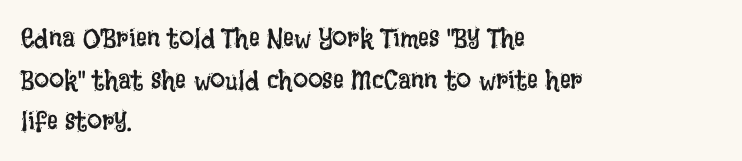
{"italic": "no", "bold": "no", "underline": "no", "align": "left", "line_spacing": "normal", "line_spacing_ratio": 1.54, "letter_spacing": "normal", "letter_spacing_em": 0.0, "glyph_px": 27}
